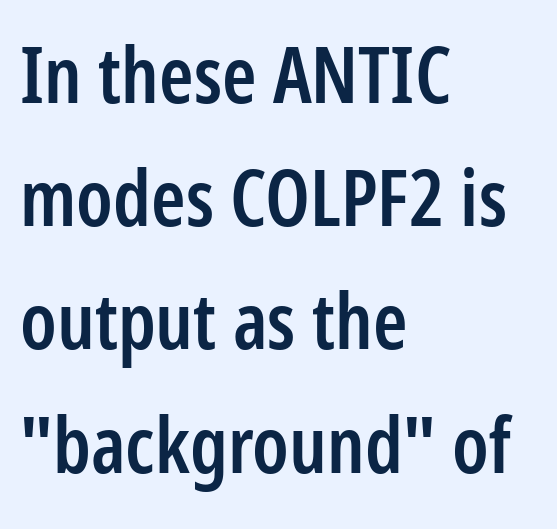
A bare baseline throughout the passage. Weight check: semibold — heavier than regular, not quite bold. The lettering holds an erect, upright posture throughout. To sum up the face: it is a sans, with no serifs. Vertical spacing — default.
